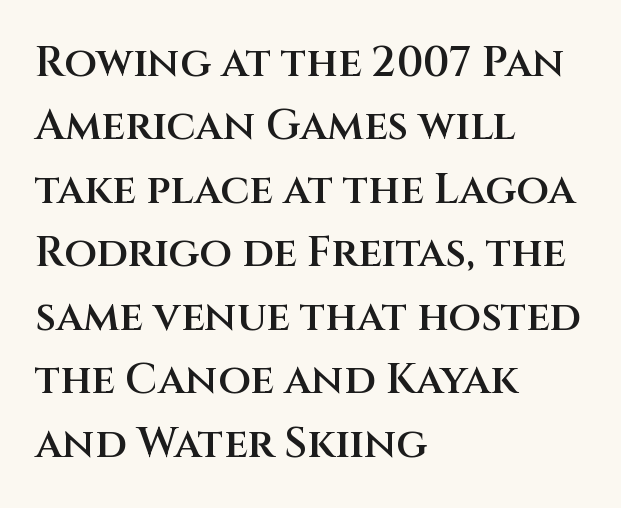
Q: Is the text bold? A: Semi-bold.
Q: Is the text italic (slanted)? A: No, it is upright.
Q: Is the typeface a serif or a sans-serif typeface? A: Sans-serif.
Q: Is the text underlined? A: No.
Q: How is the paragraph aligned? A: Left-aligned.
Q: Is the spacing between letters normal or unusually wide? A: Normal.
Q: Is the spacing between lines tight, normal or loose? A: Normal.
Q: Width (condensed, normal, or wide)? A: Normal.
Q: Stroke contrast? A: Medium.
Q: x-height? A: Large.
Q: Monospaced? A: No.
